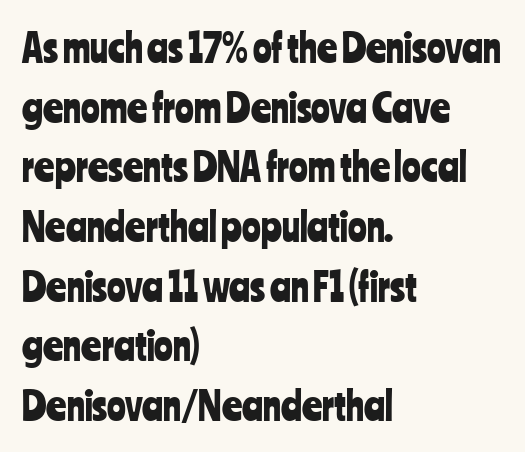
{"serif": "no", "italic": "no", "width": "condensed", "stroke_contrast": "low", "x_height": "medium", "monospaced": "no", "underline": "no", "align": "left", "line_spacing": "normal", "line_spacing_ratio": 1.53, "letter_spacing": "normal", "letter_spacing_em": 0.0, "glyph_px": 39}
